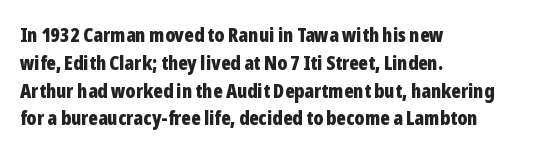
Is there any slant? The stems are plumb. Notice how thick the strokes are: this is what a full bold looks like. The vertical gap from one line to the next is medium. Leftover space on each line is placed entirely after the last word. The zone under the glyphs is completely vacant.
